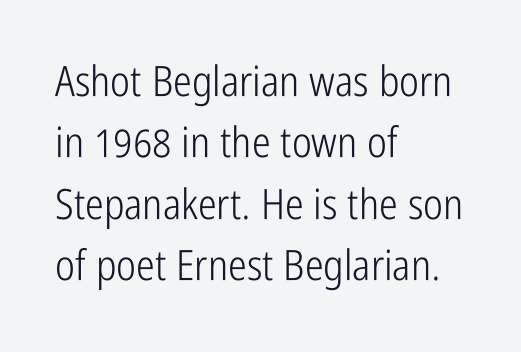
Do the letters lean? They stand straight. One glance says typical: line gaps are just what's usual. Note the varied advance widths — an 'i' is clearly narrower than an 'm'. The tracking reads as untouched default to a designer's eye.
